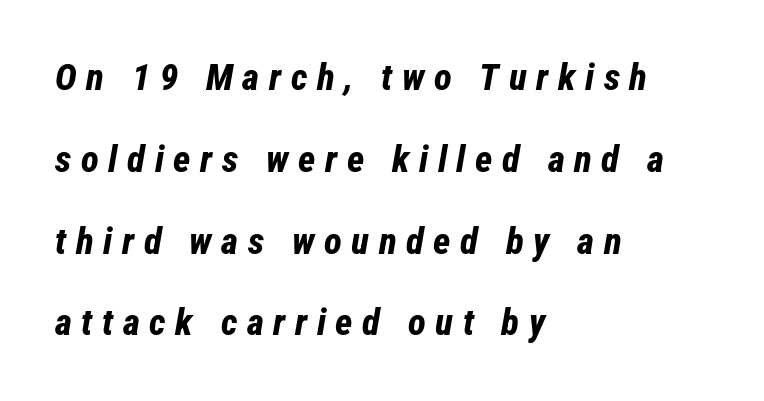
Teacher's note: observe the even left margin — that is flush-left alignment. Strong, thick strokes mark this as bold type. The gaps between neighbouring characters are conspicuously large. Notice the wide empty band between every row — that's loose leading. These lines are rendered in a variable-pitch font. Descenders are the only things crossing below the line.
